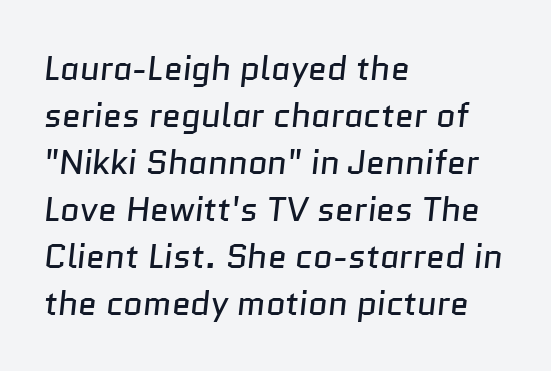
{"serif": "no", "bold": "no", "weight": "regular", "width": "normal", "stroke_contrast": "low", "x_height": "medium", "monospaced": "no", "underline": "no", "align": "left", "line_spacing": "normal", "line_spacing_ratio": 1.38, "letter_spacing": "normal", "letter_spacing_em": 0.0, "glyph_px": 34}
